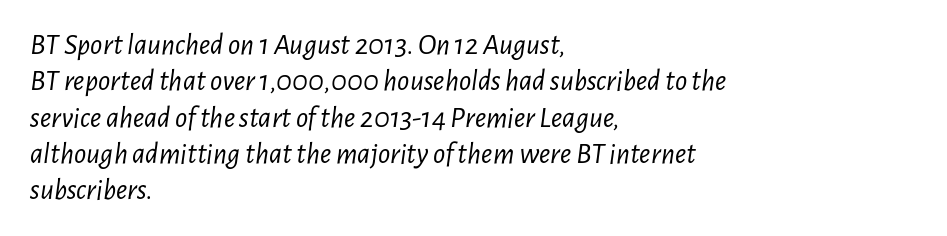
{"italic": "yes", "lean": "right", "slant_degrees": 7, "bold": "no", "weight": "light", "width": "condensed", "stroke_contrast": "low", "x_height": "medium", "monospaced": "no", "underline": "no", "align": "left", "line_spacing_ratio": 1.21, "letter_spacing": "normal", "letter_spacing_em": 0.0, "glyph_px": 30}
